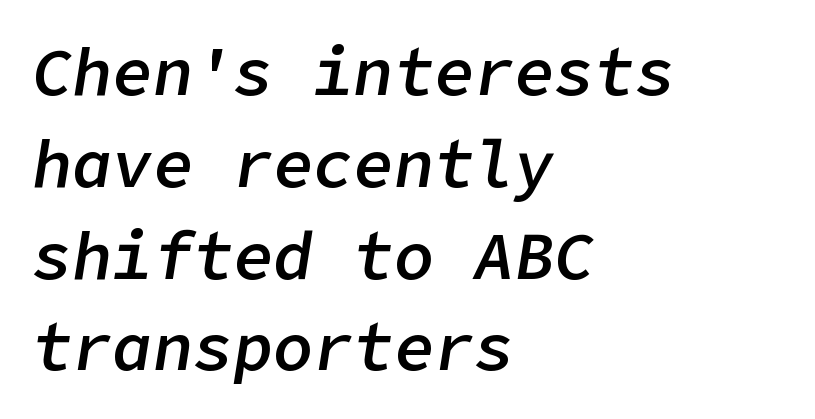
{"italic": "yes", "lean": "right", "slant_degrees": 9, "bold": "semi", "weight": "semibold", "width": "normal", "stroke_contrast": "low", "x_height": "medium", "underline": "no", "align": "left", "line_spacing": "normal", "line_spacing_ratio": 1.37, "letter_spacing": "normal", "letter_spacing_em": 0.0, "glyph_px": 67}
